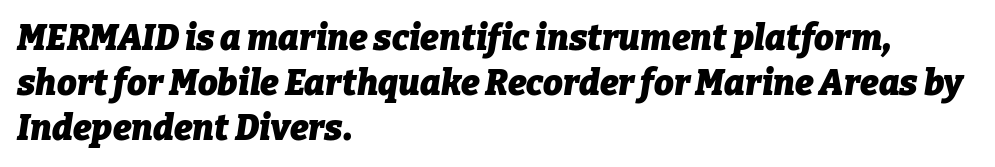
{"italic": "yes", "lean": "right", "slant_degrees": 9, "bold": "yes", "weight": "heavy", "width": "normal", "stroke_contrast": "low", "x_height": "medium", "monospaced": "no", "underline": "no", "align": "left", "line_spacing": "normal", "line_spacing_ratio": 1.28, "letter_spacing": "normal", "letter_spacing_em": 0.0, "glyph_px": 35}
